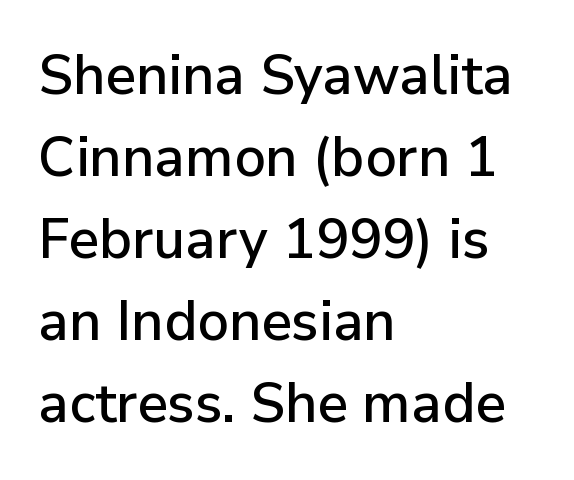
{"serif": "no", "italic": "no", "width": "normal", "stroke_contrast": "low", "x_height": "medium", "monospaced": "no", "underline": "no", "align": "left", "line_spacing": "normal", "line_spacing_ratio": 1.49, "letter_spacing": "normal", "letter_spacing_em": 0.0, "glyph_px": 55}
